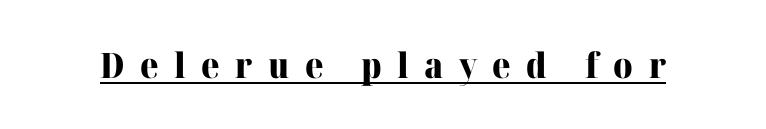
{"serif": "yes", "italic": "no", "bold": "yes", "weight": "heavy", "width": "normal", "stroke_contrast": "high", "x_height": "medium", "monospaced": "no", "underline": "yes", "letter_spacing": "wide", "letter_spacing_em": 0.44, "glyph_px": 35}
